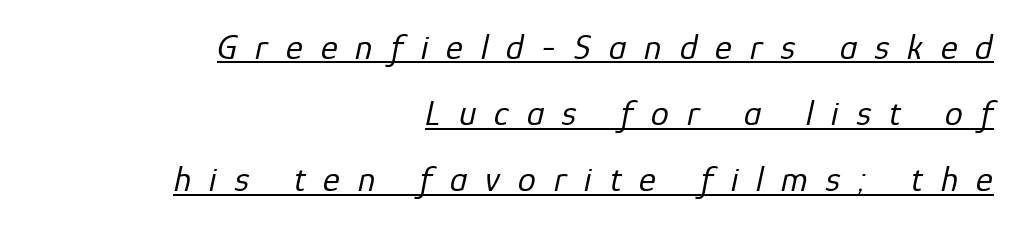
The image shows 36 px regular-weight type, italic (leaning right); set right-aligned, line spacing 1.84x, unusually wide letter spacing (+0.5 em), underlined; low stroke contrast and a medium x-height.
